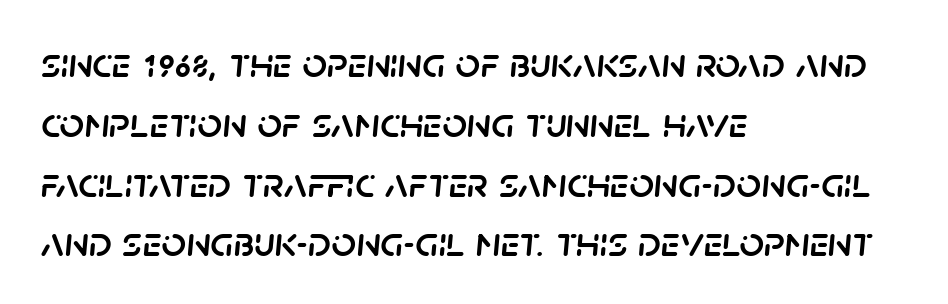
The image shows 43 px text type, italic (leaning right); set left-aligned, normal line spacing (1.39x), normal letter spacing, not underlined; low stroke contrast and a large x-height.
